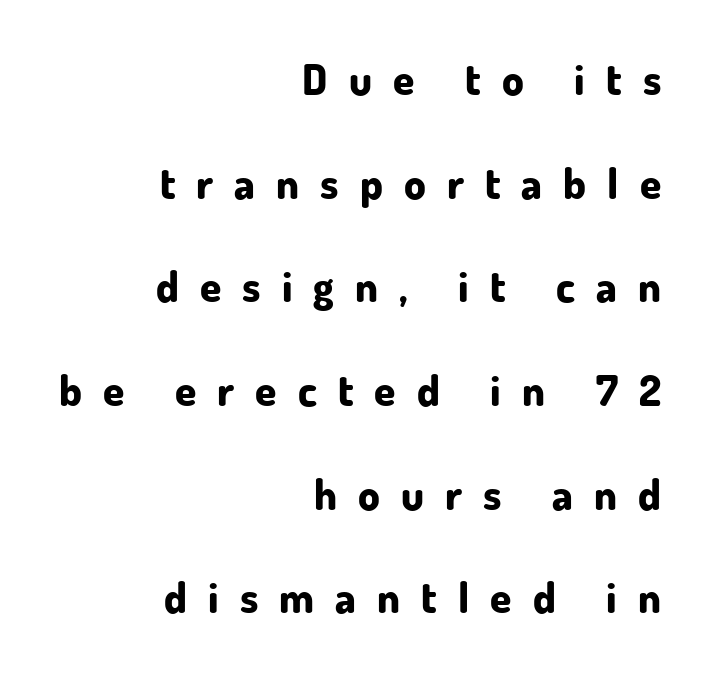
The passage shown is typeset with a sans-serif family. What stands out about the letter spacing? Its width — letters are far apart. I'd describe the lettering as bold — thick and assertive. The typesetter chose a ragged-left arrangement here.
